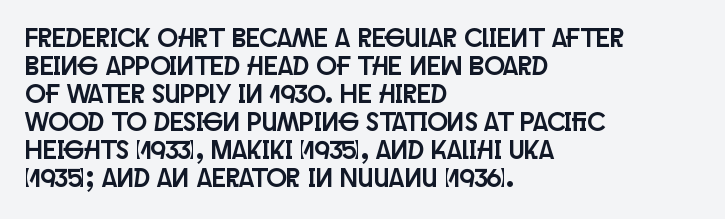
The image shows 27 px text type, upright; set left-aligned, tight line spacing (1.04x), normal letter spacing, not underlined.
